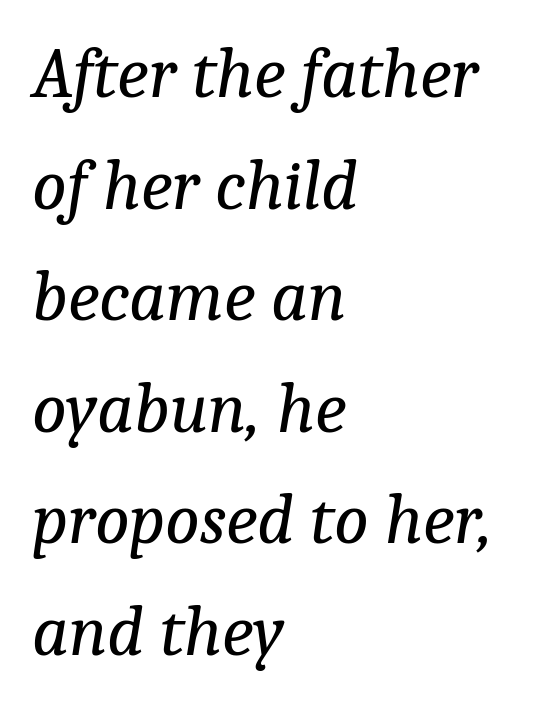
Q: Is the text bold? A: No.
Q: Is the text italic (slanted)? A: Yes, it leans right by about 9 degrees.
Q: Is the typeface a serif or a sans-serif typeface? A: Serif.
Q: Is the text underlined? A: No.
Q: How is the paragraph aligned? A: Left-aligned.
Q: Is the spacing between letters normal or unusually wide? A: Normal.
Q: Is the spacing between lines tight, normal or loose? A: Normal.
Q: Width (condensed, normal, or wide)? A: Normal.
Q: Stroke contrast? A: Low.
Q: x-height? A: Medium.
Q: Monospaced? A: No.
